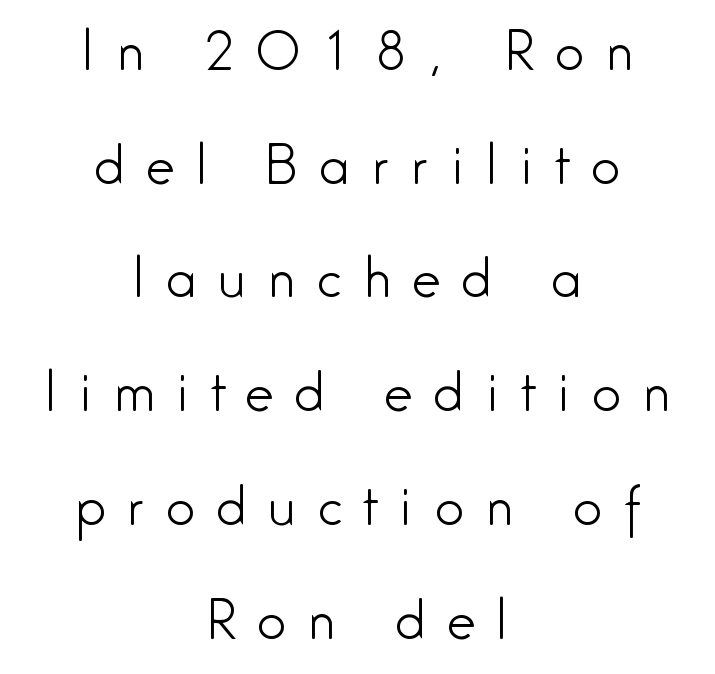
{"serif": "no", "italic": "no", "bold": "no", "weight": "light", "width": "condensed", "stroke_contrast": "low", "x_height": "medium", "monospaced": "no", "underline": "no", "align": "center", "line_spacing": "loose", "line_spacing_ratio": 2.23, "letter_spacing": "wide", "letter_spacing_em": 0.44, "glyph_px": 51}
